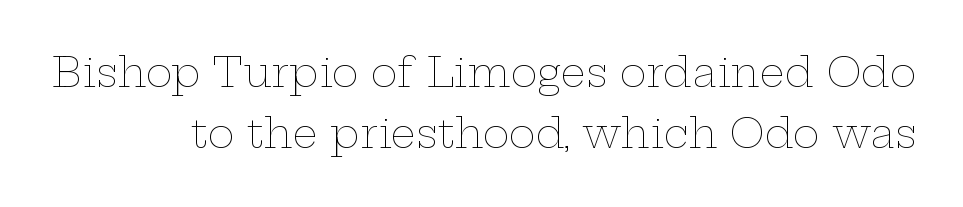
The passage shown has conventional tracking throughout. Glance below the letters and you will spot only blank space. Compared with a typical body face, this is equally light or lighter still. Spacing verdict: proportional, widths tailored to each character. Whoever set this chose a conventional vertical rhythm.
